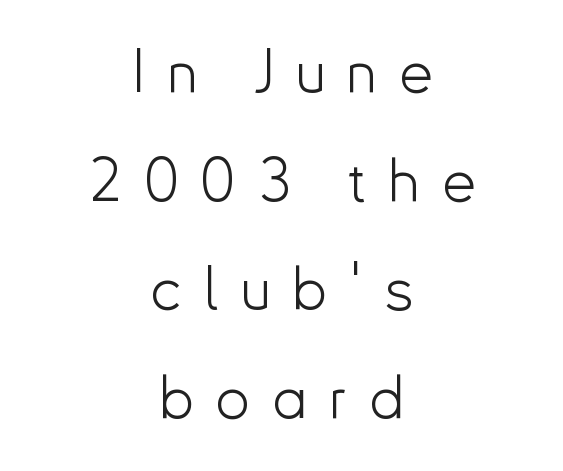
The image shows 60 px light sans-serif type, upright; set centered, line spacing 1.81x, unusually wide letter spacing (+0.37 em), not underlined; low stroke contrast and a small x-height.
